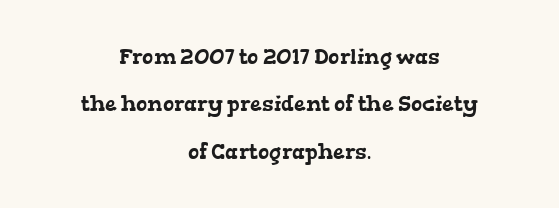
Q: Is the text underlined? A: No.
Q: How is the paragraph aligned? A: Centered.
Q: Is the spacing between letters normal or unusually wide? A: Normal.
Q: Is the spacing between lines tight, normal or loose? A: Loose.
